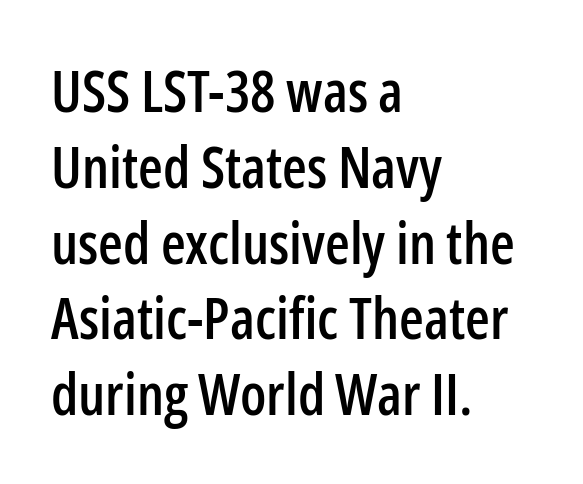
Regarding serifs, this sample does without them. You could not count columns in this text — the font is proportionally spaced. Alignment: flush left. Italic? Not at all — the glyphs are vertical. Students, observe: this is what conventionally led text looks like. Only glyphs here, with clear space below each row.
